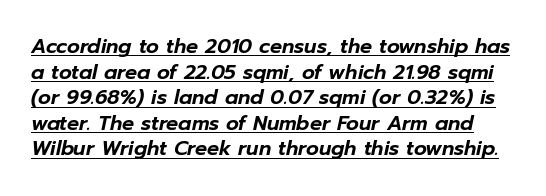
{"italic": "yes", "lean": "right", "slant_degrees": 12, "underline": "yes", "line_spacing": "normal", "line_spacing_ratio": 1.28, "letter_spacing": "normal", "letter_spacing_em": 0.0, "glyph_px": 20}
